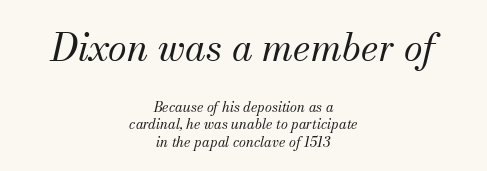
{"serif": "yes", "italic": "yes", "lean": "right", "slant_degrees": 13, "bold": "no", "weight": "regular", "width": "normal", "stroke_contrast": "medium", "x_height": "small", "monospaced": "no", "underline": "no", "align": "center", "line_spacing": "normal", "line_spacing_ratio": 1.25, "letter_spacing": "normal", "letter_spacing_em": 0.0, "larger_block": "first", "size_ratio": 2.71, "glyph_px": 38}
